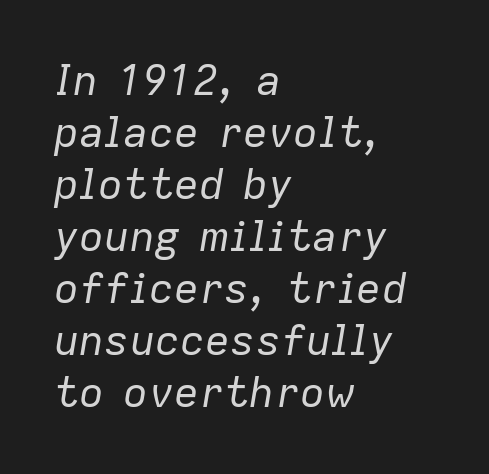
Character widths vary here, with narrow letters taking less room than wide ones. Nothing unusual about the tracking: characters are spaced as the font intends. Type without underlining. The weight would be labelled regular, book, light, or lighter still.
